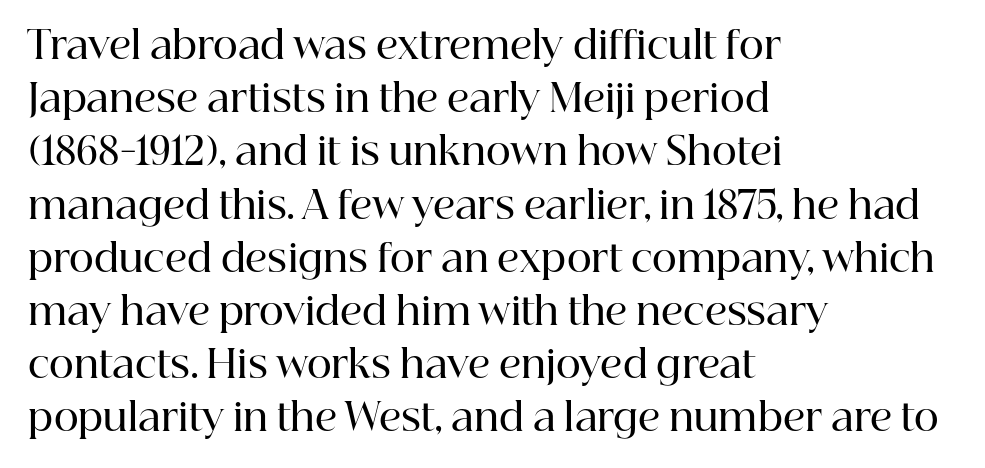
The block of text has a typical density, with ordinary space between rows. Small tapered or slab feet sit at the stroke ends, so this counts as serif. Here the designer chose a conventional face with non-uniform glyph widths. Lines of text with bare space underneath.
